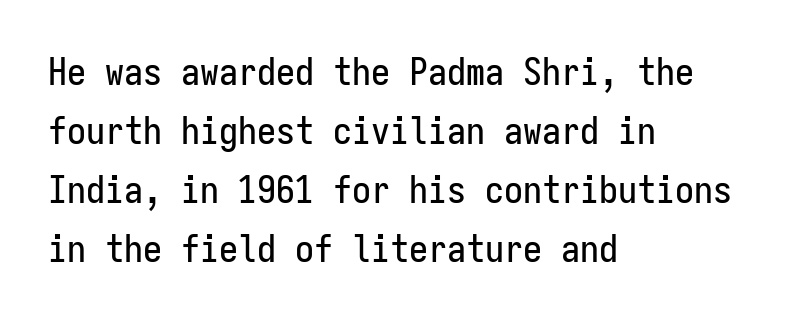
{"serif": "no", "italic": "no", "width": "condensed", "stroke_contrast": "low", "x_height": "medium", "monospaced": "yes", "underline": "no", "align": "left", "line_spacing": "normal", "line_spacing_ratio": 1.55, "letter_spacing": "normal", "letter_spacing_em": 0.0, "glyph_px": 38}
